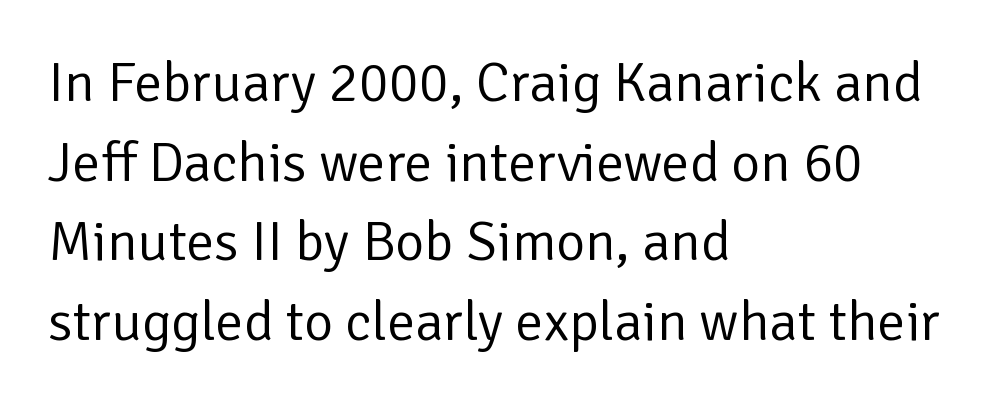
{"serif": "no", "italic": "no", "bold": "no", "weight": "regular", "width": "normal", "stroke_contrast": "low", "x_height": "medium", "monospaced": "no", "underline": "no", "align": "left", "line_spacing": "normal", "line_spacing_ratio": 1.42, "letter_spacing": "normal", "letter_spacing_em": 0.0, "glyph_px": 56}
